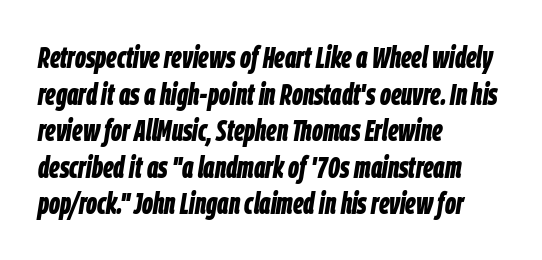
Q: Is the text bold? A: Yes.
Q: Is the text italic (slanted)? A: Yes, it leans right by about 9 degrees.
Q: Is the text underlined? A: No.
Q: How is the paragraph aligned? A: Left-aligned.
Q: Is the spacing between letters normal or unusually wide? A: Normal.
Q: Width (condensed, normal, or wide)? A: Condensed.
Q: Stroke contrast? A: Low.
Q: x-height? A: Large.
Q: Monospaced? A: No.
